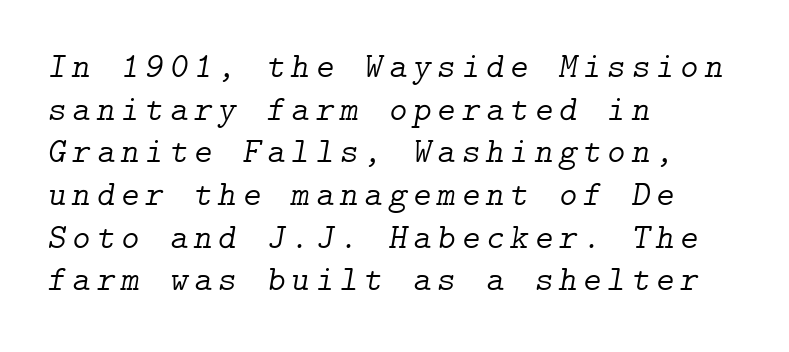
Q: Is the text bold? A: No.
Q: Is the text italic (slanted)? A: Yes, it leans right by about 9 degrees.
Q: Is the typeface a serif or a sans-serif typeface? A: Serif.
Q: Is the text underlined? A: No.
Q: How is the paragraph aligned? A: Left-aligned.
Q: Width (condensed, normal, or wide)? A: Normal.
Q: Stroke contrast? A: Low.
Q: x-height? A: Medium.
